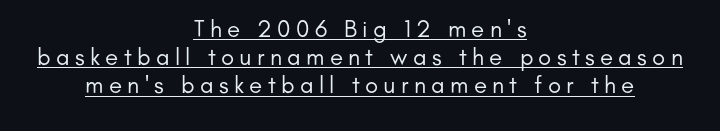
Q: Is the text bold? A: No.
Q: Is the text italic (slanted)? A: No, it is upright.
Q: Is the text underlined? A: Yes.
Q: How is the paragraph aligned? A: Centered.
Q: Is the spacing between letters normal or unusually wide? A: Unusually wide.
